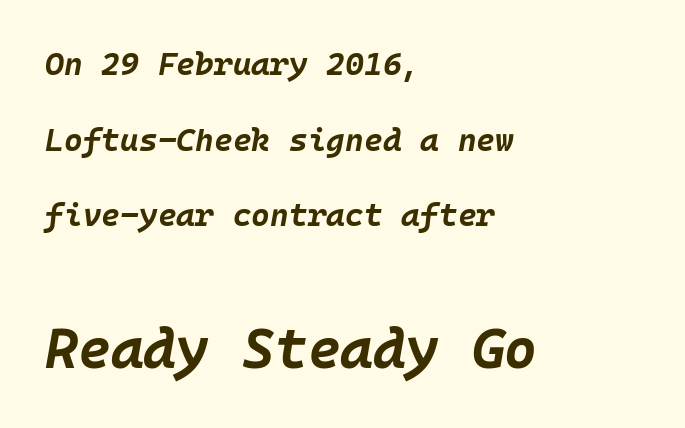
Q: Is the text bold? A: Yes.
Q: Is the text italic (slanted)? A: Yes, it leans right by about 10 degrees.
Q: Is the text underlined? A: No.
Q: How is the paragraph aligned? A: Left-aligned.
Q: Is the spacing between letters normal or unusually wide? A: Normal.
Q: Is the spacing between lines tight, normal or loose? A: Loose.
Q: Which block of text is set in a larger size, the first (top) or the second (bottom)? A: The second (bottom) one.
Q: Width (condensed, normal, or wide)? A: Normal.
Q: Stroke contrast? A: Low.
Q: x-height? A: Large.
